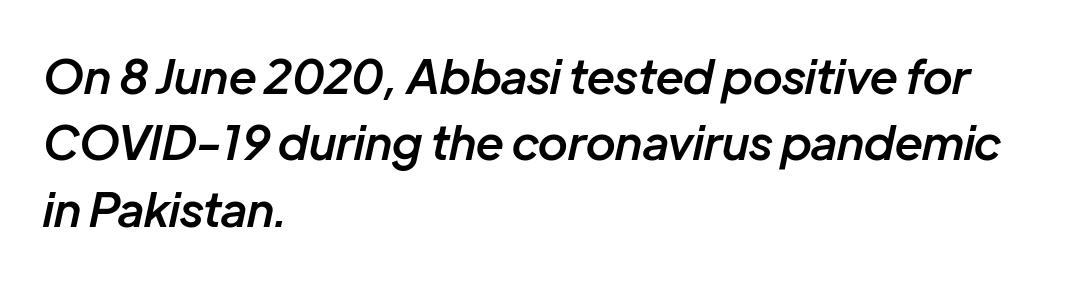
The specimen reads as italic at a glance. Note the varied advance widths — an 'i' is clearly narrower than an 'm'. Default kerning and tracking; the words read as compact shapes. A normal amount of white space separates one row of letters from the next. Just letters on the line, the space beneath them empty. Heft: intermediate — a semibold.
